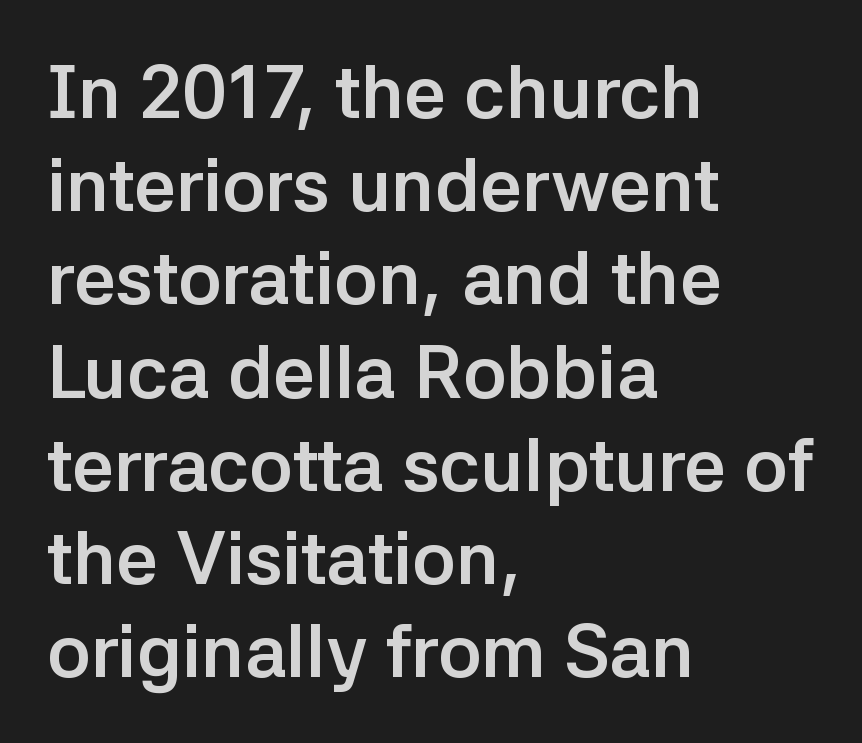
This sample is left-justified, so line endings fall wherever the words run out. Italic: no, the glyphs are upright roman. Every letter is thick-stroked: bold, no question. Check under the words: just untouched page. Baseline-to-baseline distance is the conventional proportion of letter height.
